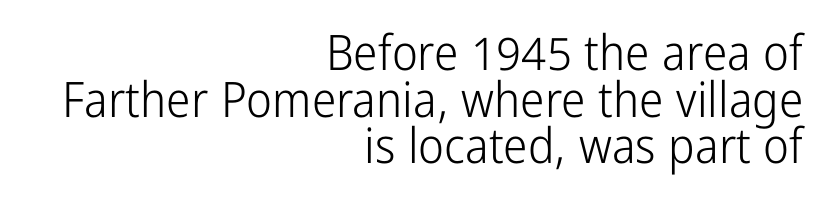
{"serif": "no", "italic": "no", "bold": "no", "weight": "light", "width": "condensed", "stroke_contrast": "low", "x_height": "medium", "monospaced": "no", "underline": "no", "align": "right", "line_spacing": "tight", "line_spacing_ratio": 0.95, "letter_spacing": "normal", "letter_spacing_em": 0.0, "glyph_px": 49}
